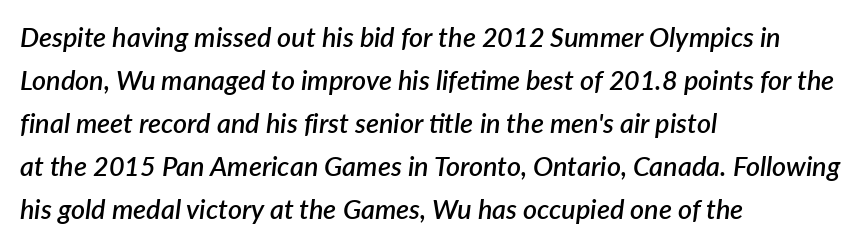
The image shows 27 px text type, italic (leaning right); set left-aligned, normal line spacing (1.59x), normal letter spacing, not underlined.
